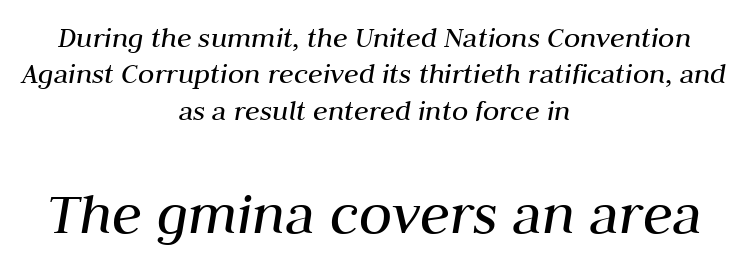
Layout note: lines centered. Descenders hang freely into open space. Stem width sits at or under what a default text font uses. Standard letterfit; no display-style spreading of the glyphs. The lettering tilts uniformly, giving the passage an italic look. These two chunks differ in scale, with the bottom chunk taking the larger measure.
